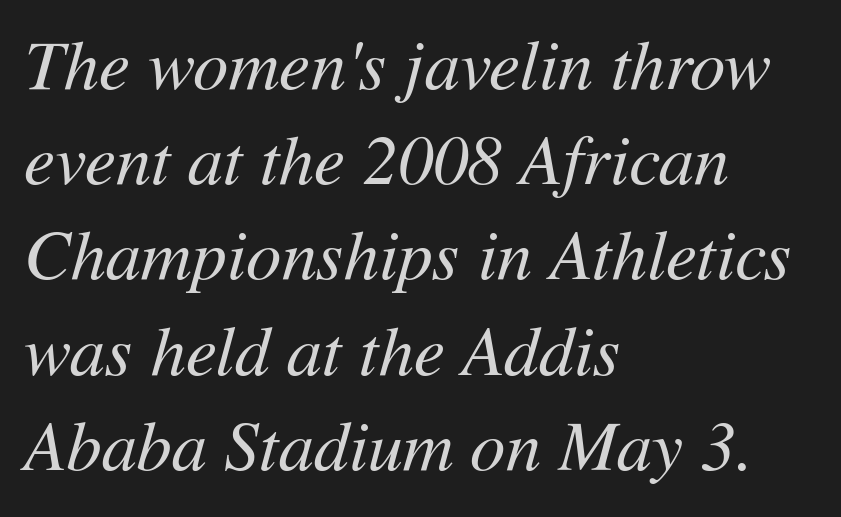
The image shows 70 px regular-weight type, italic (leaning right); set left-aligned, normal line spacing (1.36x), normal letter spacing, not underlined; medium stroke contrast and a medium x-height.
